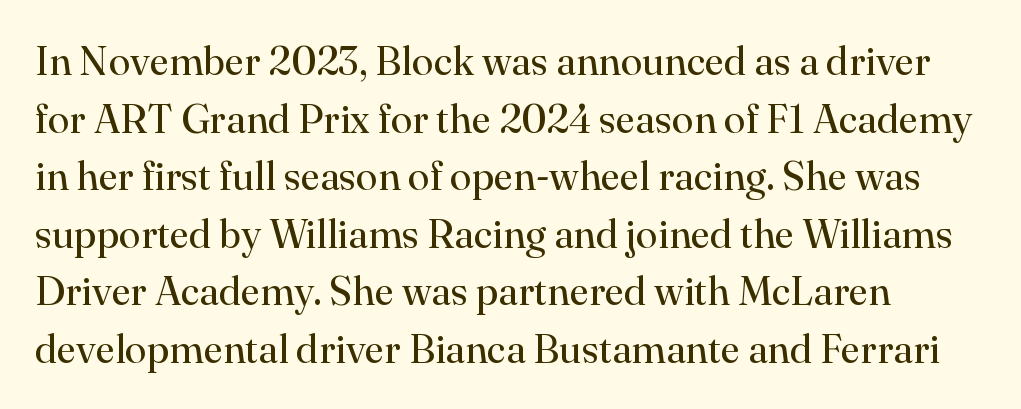
Short note: letters normally spaced. Beneath every word, the page is bare. The letters look calm and open, with moderate or lighter stems. Every row of glyphs begins at an identical x-position on the left. Baseline-to-baseline distance is the conventional proportion of letter height.
